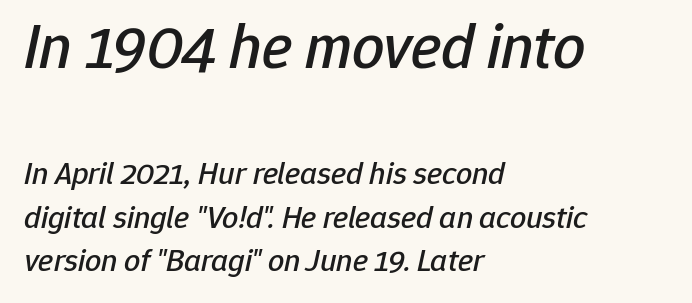
Compare the two chunks: the upper has the greater cap height. The line-height multiplier appears to be the usual default. Is this a fixed-width face? No — the glyphs have proportional, varying widths. Reading down the block, your eye returns to a fixed left position each line. Characters follow at the spacing the type designer built in. A clean baseline with only descenders dipping below it.
